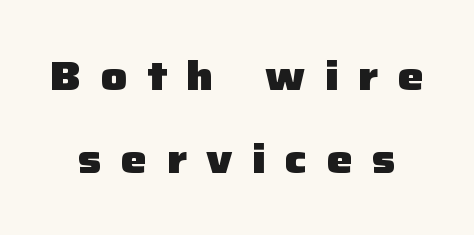
{"serif": "no", "italic": "no", "bold": "yes", "weight": "heavy", "width": "normal", "stroke_contrast": "low", "x_height": "medium", "monospaced": "no", "underline": "no", "line_spacing": "loose", "line_spacing_ratio": 2.03, "letter_spacing": "wide", "letter_spacing_em": 0.47, "glyph_px": 41}
